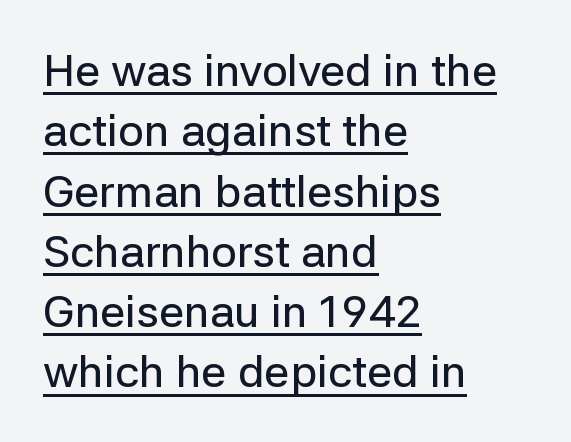
Q: Is the text italic (slanted)? A: No, it is upright.
Q: Is the typeface a serif or a sans-serif typeface? A: Sans-serif.
Q: Is the text underlined? A: Yes.
Q: How is the paragraph aligned? A: Left-aligned.
Q: Is the spacing between letters normal or unusually wide? A: Normal.
Q: Is the spacing between lines tight, normal or loose? A: Normal.
Q: Width (condensed, normal, or wide)? A: Normal.
Q: Stroke contrast? A: Low.
Q: x-height? A: Medium.
Q: Monospaced? A: No.
